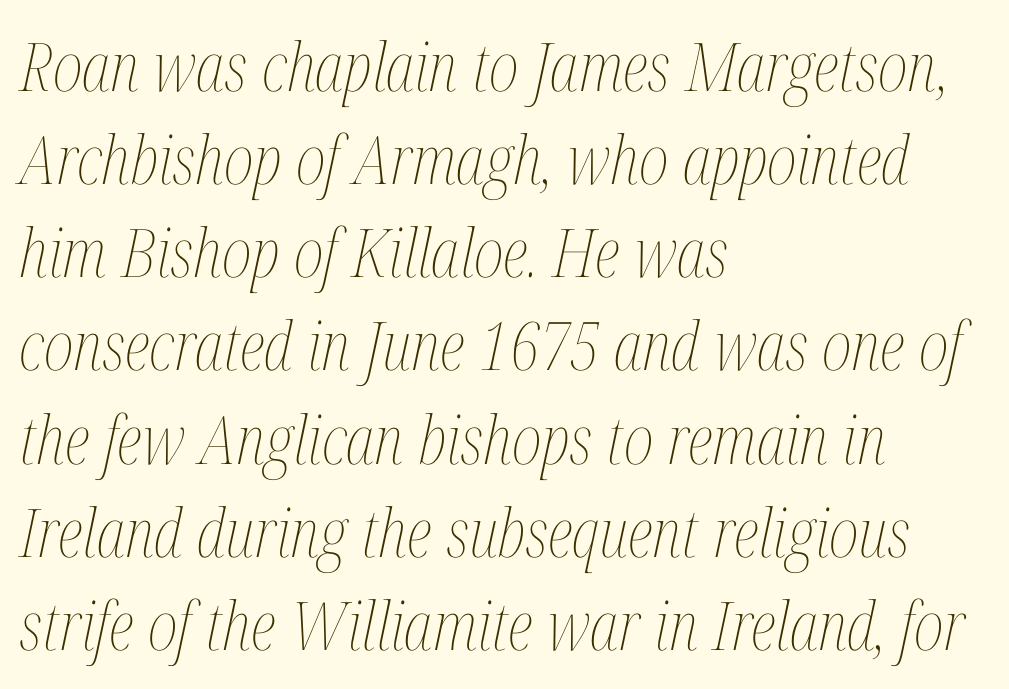
{"italic": "yes", "lean": "right", "slant_degrees": 12, "bold": "no", "weight": "thin", "width": "condensed", "stroke_contrast": "medium", "x_height": "medium", "monospaced": "no", "underline": "no", "align": "left", "line_spacing": "normal", "line_spacing_ratio": 1.39, "letter_spacing": "normal", "letter_spacing_em": 0.0, "glyph_px": 67}
